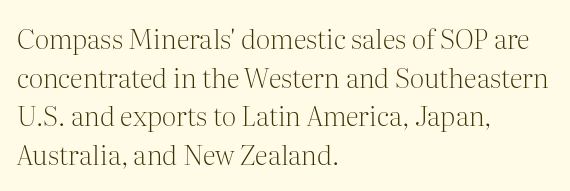
Stroke thickness stays within the range of a standard reading face or lighter. Notice how descenders clear the ascenders below comfortably — that's standard leading. There is no visible air inserted between adjacent glyphs. Casual observation: everything's shoved over to the left. The specimen omits any rule beneath the text block's lines. The letters stand straight up with perfectly vertical stems.
